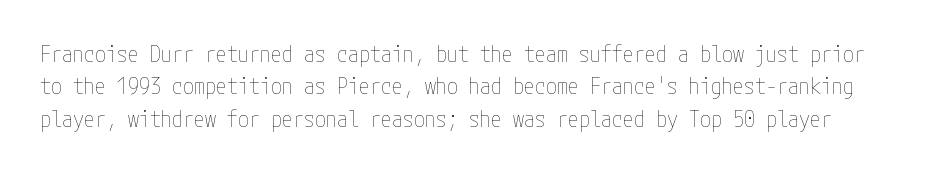
Q: Is the text bold? A: No.
Q: Is the text italic (slanted)? A: No, it is upright.
Q: Is the text underlined? A: No.
Q: Is the spacing between letters normal or unusually wide? A: Normal.
Q: Is the spacing between lines tight, normal or loose? A: Normal.
